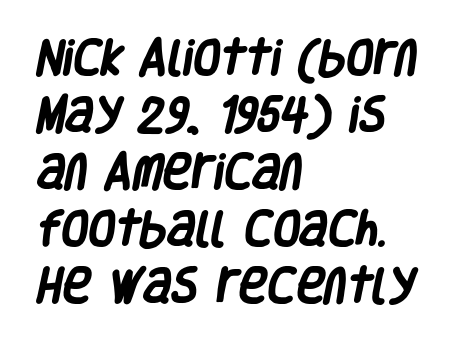
Q: Is the text bold? A: Yes.
Q: Is the typeface a serif or a sans-serif typeface? A: Sans-serif.
Q: Is the text underlined? A: No.
Q: How is the paragraph aligned? A: Left-aligned.
Q: Is the spacing between letters normal or unusually wide? A: Normal.
Q: Is the spacing between lines tight, normal or loose? A: Normal.
Q: Width (condensed, normal, or wide)? A: Condensed.
Q: Stroke contrast? A: Low.
Q: x-height? A: Large.
Q: Monospaced? A: No.
